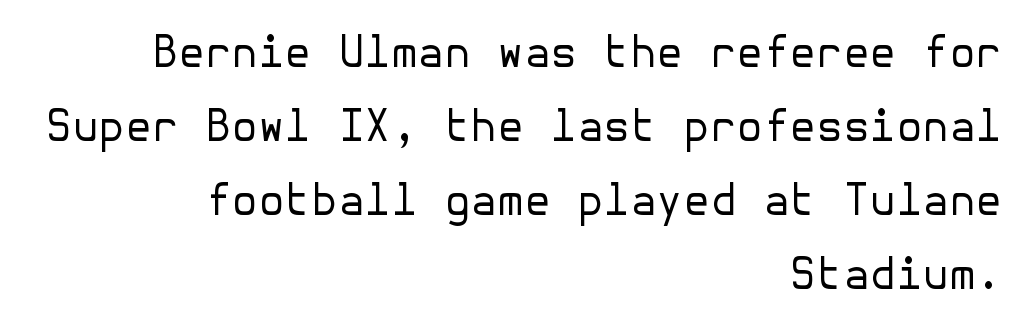
Characters follow at the spacing the type designer built in. The lettering stays uniformly vertical, giving the passage a roman look. This sample is right-justified, so line beginnings fall wherever the words allow. Beneath every word, the page is bare.
